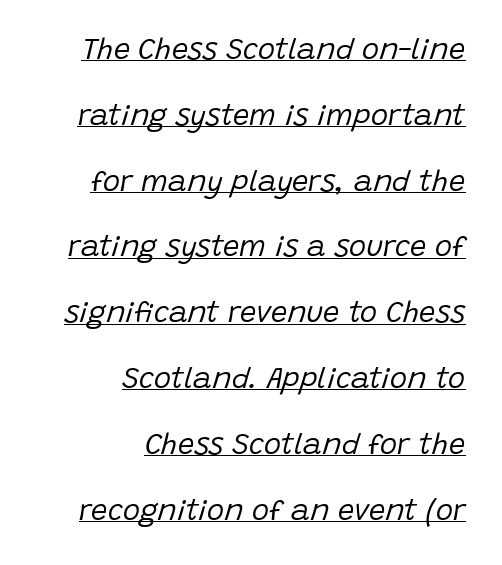
{"italic": "yes", "lean": "right", "slant_degrees": 15, "bold": "no", "weight": "regular", "width": "normal", "stroke_contrast": "low", "x_height": "large", "monospaced": "no", "underline": "yes", "align": "right", "line_spacing": "loose", "line_spacing_ratio": 2.27, "letter_spacing": "normal", "letter_spacing_em": 0.0, "glyph_px": 29}
